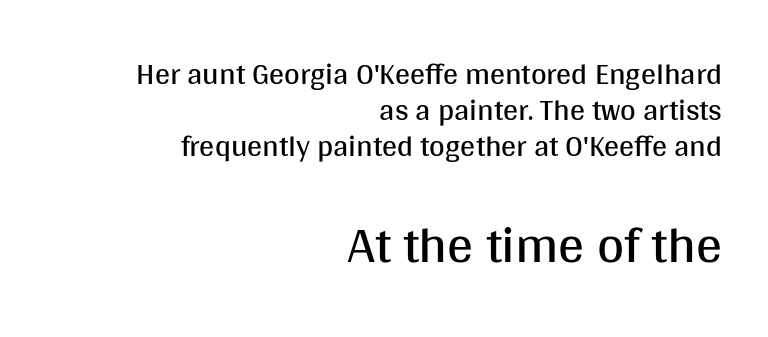
Which margin do the lines hug? The right one — the left edge is uneven. This sample has the flowing, uneven cadence of proportional lettering. Descenders hang freely into open space. When letters stand straight like this, we call the style roman or upright. Type size steps up from the first block to the second. Stroke terminals: plain, sans-serif.
